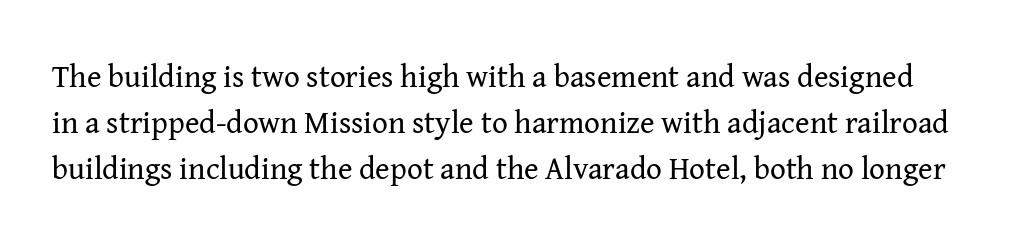
The image shows 31 px regular-weight serif type, upright; set normal line spacing (1.49x), normal letter spacing, not underlined; medium stroke contrast and a medium x-height.
